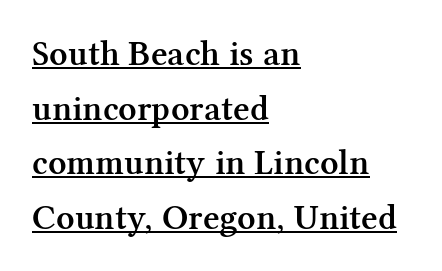
Yep, those are serifs on the letters. I'd describe the lettering as semibold — firm but not a full bold. Is there any slant? The stems are plumb. There is no visible air inserted between adjacent glyphs. Each new line begins a customary step beneath the previous one.
